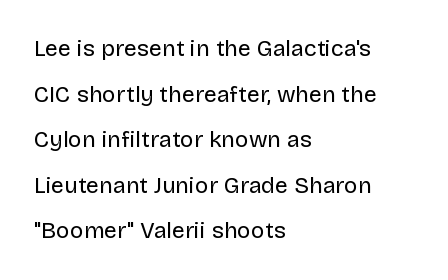
{"italic": "no", "bold": "no", "underline": "no", "align": "left", "line_spacing": "loose", "line_spacing_ratio": 1.98, "letter_spacing": "normal", "letter_spacing_em": 0.0, "glyph_px": 23}
